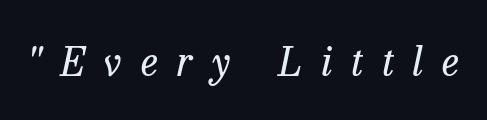
Character widths vary here, with narrow letters taking less room than wide ones. Check the space under the baseline: it is left empty. Does the lettering tilt? It does — this is italic. This reads as an unemphasized weight, regular at the heaviest. To sum up the face: it has serifs.
